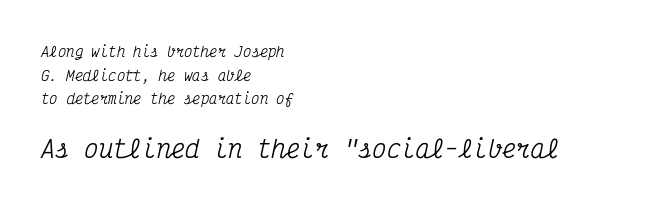
The image shows 24 px text type, italic (leaning right); set left-aligned, normal line spacing (1.68x), normal letter spacing, not underlined; the second (bottom) block is 1.71x larger.
